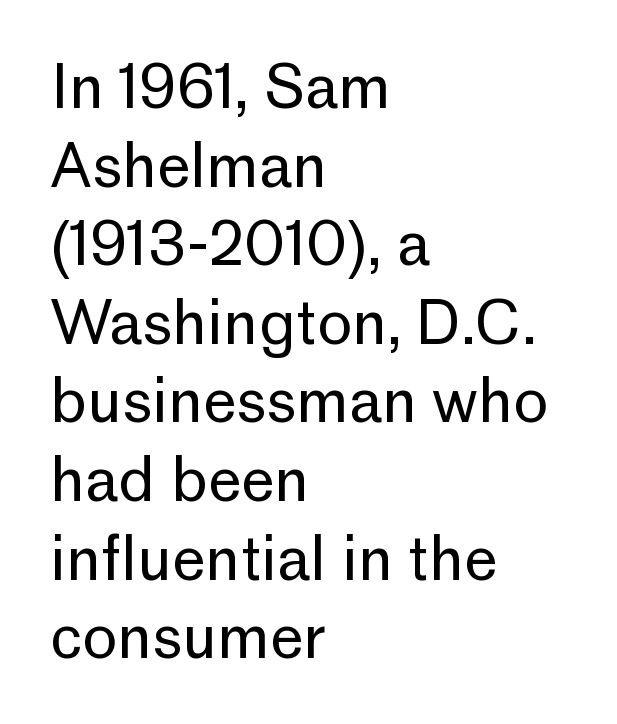
{"serif": "no", "italic": "no", "bold": "no", "weight": "regular", "width": "normal", "stroke_contrast": "low", "x_height": "medium", "monospaced": "no", "underline": "no", "align": "left", "line_spacing": "normal", "line_spacing_ratio": 1.31, "letter_spacing": "normal", "letter_spacing_em": 0.0, "glyph_px": 60}
